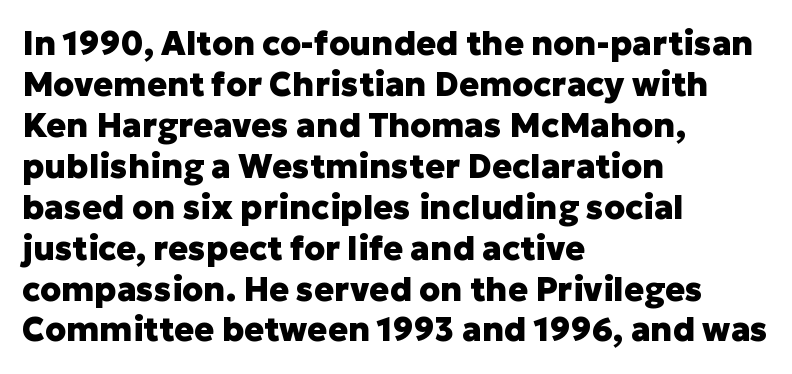
This sample has the flowing, uneven cadence of proportional lettering. Descenders hang freely into open space. Check where the strokes stop: nothing finishes them off — pure sans. Look at the tracking — it's just the regular setting, nothing added.
